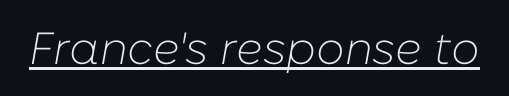
{"italic": "yes", "lean": "right", "slant_degrees": 10, "bold": "no", "weight": "light", "width": "normal", "stroke_contrast": "low", "x_height": "medium", "monospaced": "no", "underline": "yes", "letter_spacing": "normal", "letter_spacing_em": 0.0, "glyph_px": 45}
